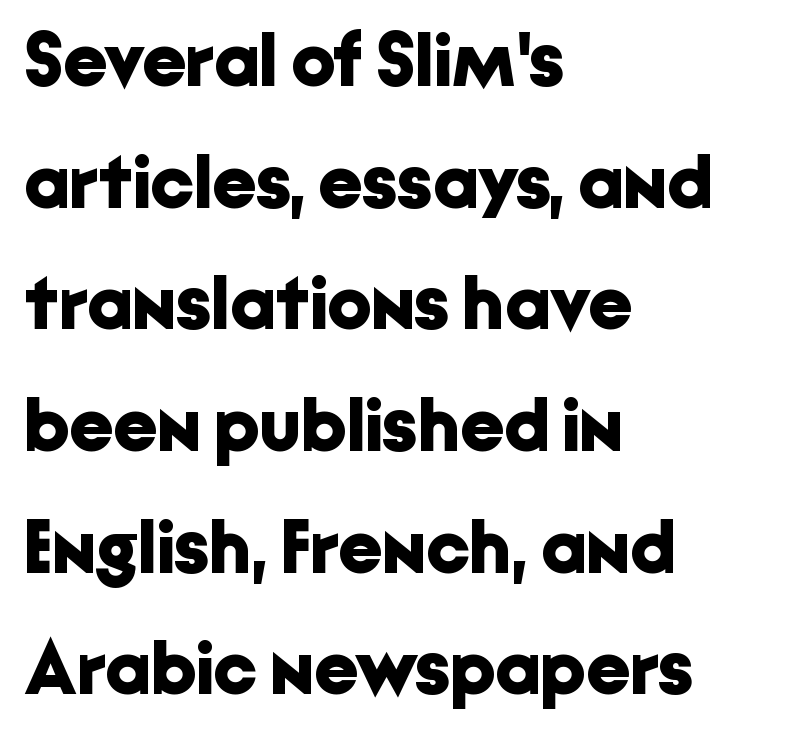
Q: Is the text bold? A: Yes.
Q: Is the text italic (slanted)? A: No, it is upright.
Q: Is the typeface a serif or a sans-serif typeface? A: Sans-serif.
Q: Is the text underlined? A: No.
Q: How is the paragraph aligned? A: Left-aligned.
Q: Is the spacing between letters normal or unusually wide? A: Normal.
Q: Is the spacing between lines tight, normal or loose? A: Normal.
Q: Width (condensed, normal, or wide)? A: Normal.
Q: Stroke contrast? A: Low.
Q: x-height? A: Medium.
Q: Monospaced? A: No.
